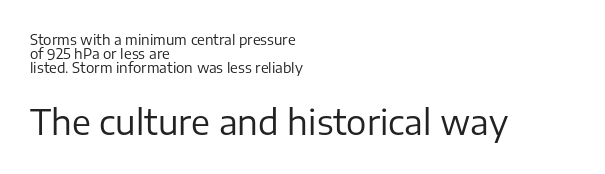
Does the leading feel generous? Not at all — it's pinched. Clear beneath every line of the passage. Is this a fixed-width face? No — the glyphs have proportional, varying widths. This is sans-serif lettering, the kind often seen on screens and signage. Whoever set this made the second block the dominant, larger element. Heft: none added — not bold.
